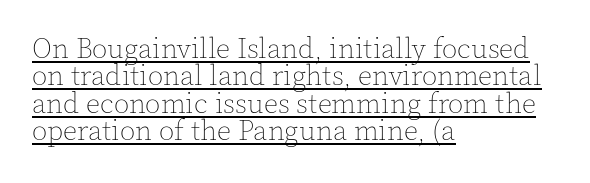
The type is set solid horizontally, with unmodified tracking. What decoration does the sample have? An underline. Vertical stems look standard width or narrower in stroke. Think of a printed novel: that variable character pitch is what you see here.
